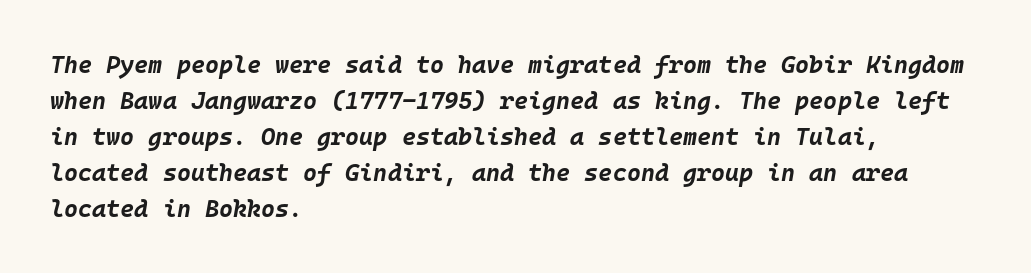
Slant detected: the letters are inclined. Regular leading. The glyphs have the mass of a bold cut. Line beginnings align vertically; line endings do not.
